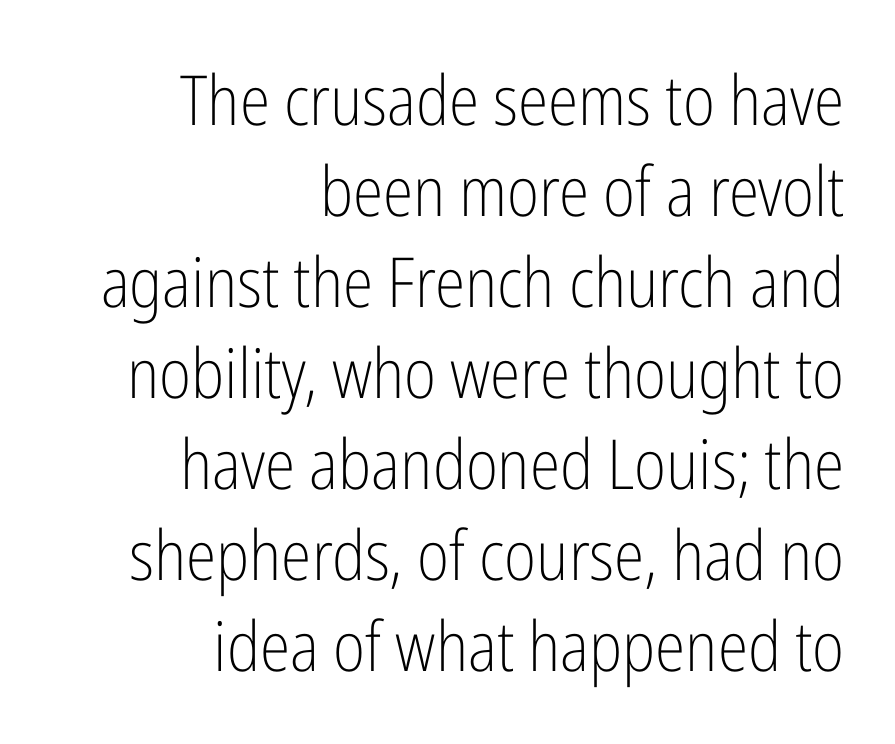
Normally led — the rows are evenly, conventionally spaced. The foot of each line stays bare and open. Spacing verdict: proportional, widths tailored to each character. The specimen reads as upright at a glance.
